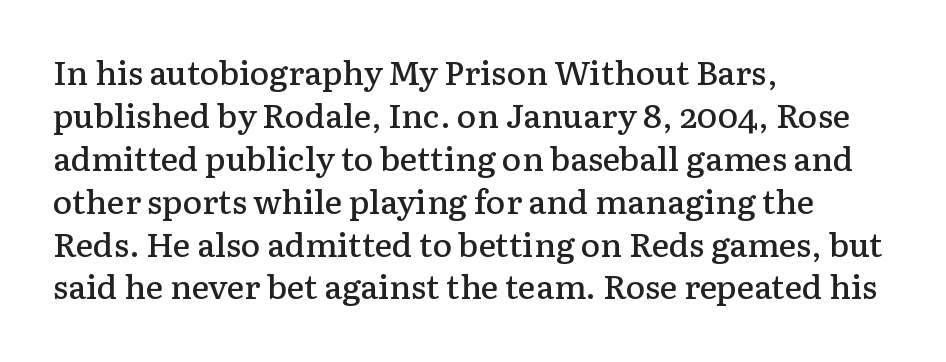
The lines in this sample share a left origin and differ only in where they stop. The face used here is proportionally spaced, like ordinary book or web type. On the weight axis this lands at semibold, roughly 600. In terms of leading, this rendering sits right in the middle. The rendering keeps characters at their native spacing.
